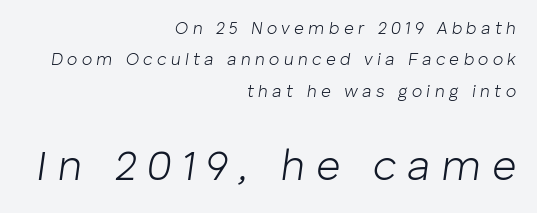
The image shows 42 px light type, italic (leaning right); set right-aligned, line spacing 1.84x, unusually wide letter spacing (+0.26 em), not underlined; the second (bottom) block is 2.47x larger; low stroke contrast and a medium x-height.
